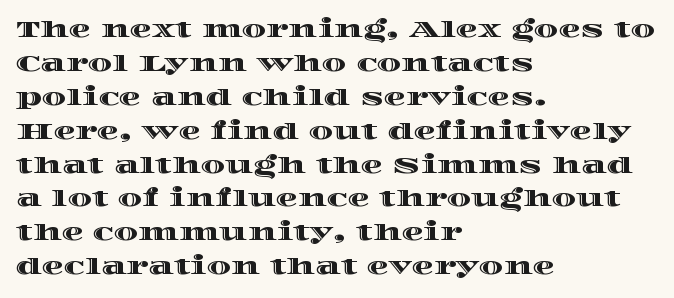
The image shows 22 px text type, upright; set left-aligned, normal line spacing (1.54x), normal letter spacing, not underlined.
